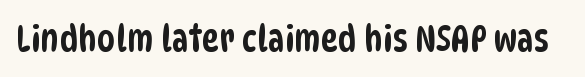
Nothing sits at the stroke ends, so this counts as sans-serif. The line texture is even and compact thanks to regular tracking. Looks like regular typesetting: each glyph gets only the width it needs. Descender tails drop into unmarked territory.
